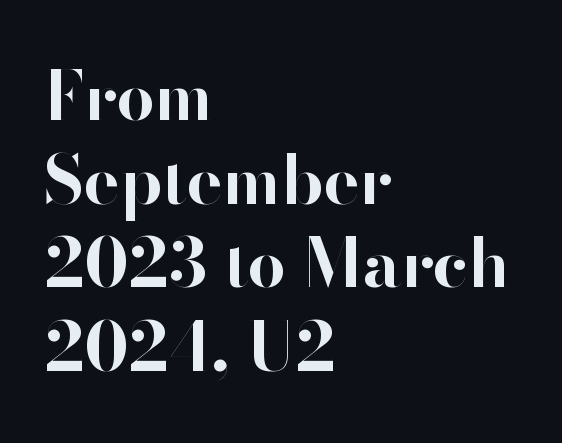
{"serif": "no", "italic": "no", "bold": "yes", "weight": "bold", "width": "normal", "stroke_contrast": "high", "x_height": "small", "monospaced": "no", "underline": "no", "align": "left", "line_spacing": "normal", "line_spacing_ratio": 1.25, "letter_spacing": "normal", "letter_spacing_em": 0.0, "glyph_px": 67}
